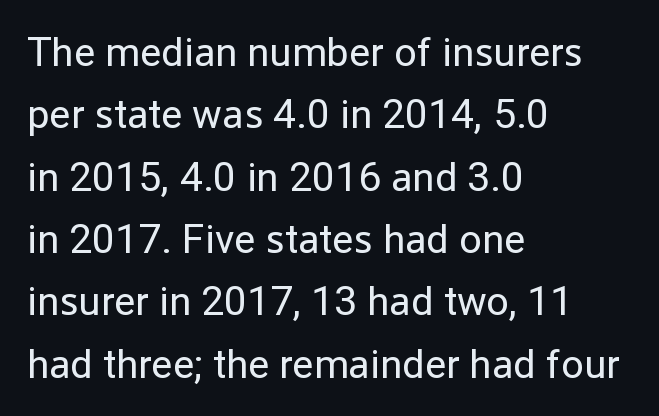
{"serif": "no", "italic": "no", "bold": "no", "weight": "regular", "width": "normal", "stroke_contrast": "low", "x_height": "medium", "monospaced": "no", "underline": "no", "align": "left", "line_spacing": "normal", "line_spacing_ratio": 1.52, "letter_spacing": "normal", "letter_spacing_em": 0.0, "glyph_px": 41}
